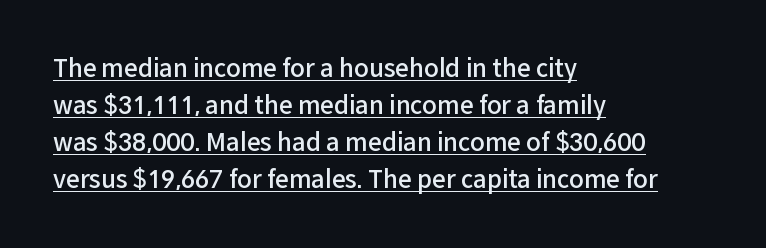
{"italic": "no", "bold": "semi", "underline": "yes", "align": "left", "line_spacing": "normal", "line_spacing_ratio": 1.54, "letter_spacing": "normal", "letter_spacing_em": 0.0, "glyph_px": 24}
